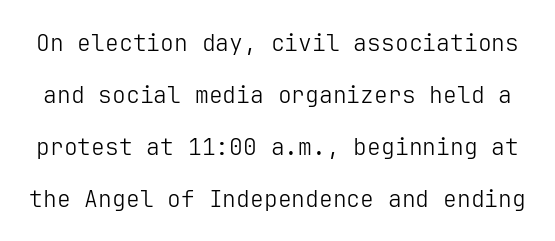
Unbolded letterforms with no extra heft. Interline gaps are noticeably wide in this sample. Students, note that the glyphs here touch the page at normal intervals. Type without underlining. These lines were composed using upright roman letters.
